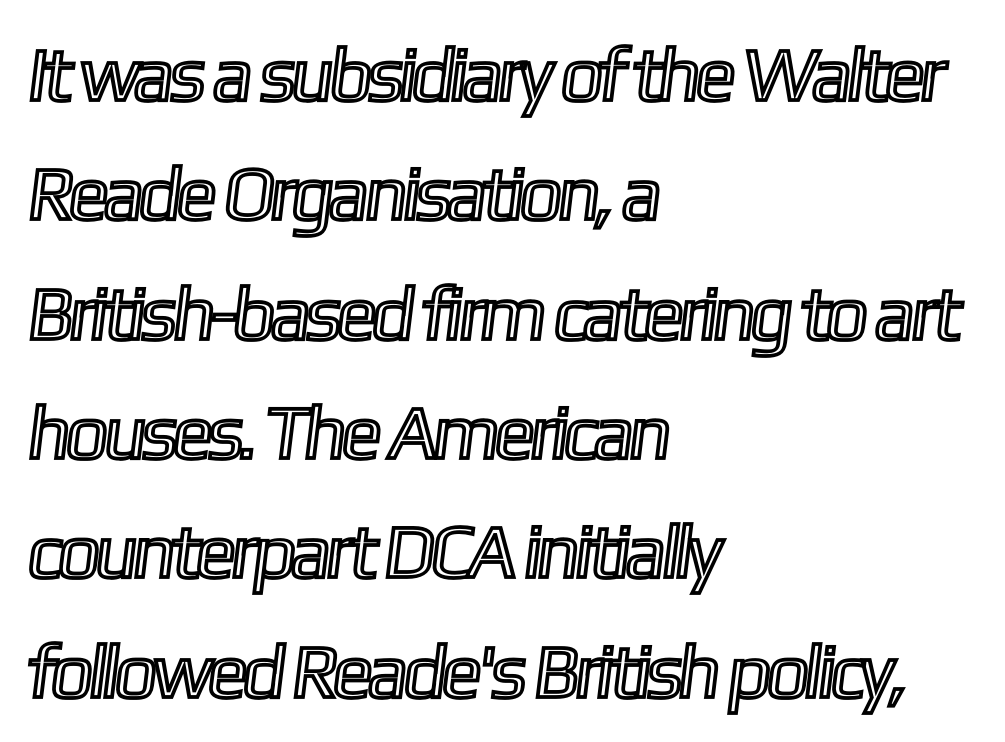
The image shows 76 px condensed type; set left-aligned, normal line spacing (1.57x), normal letter spacing, not underlined; a medium x-height.
